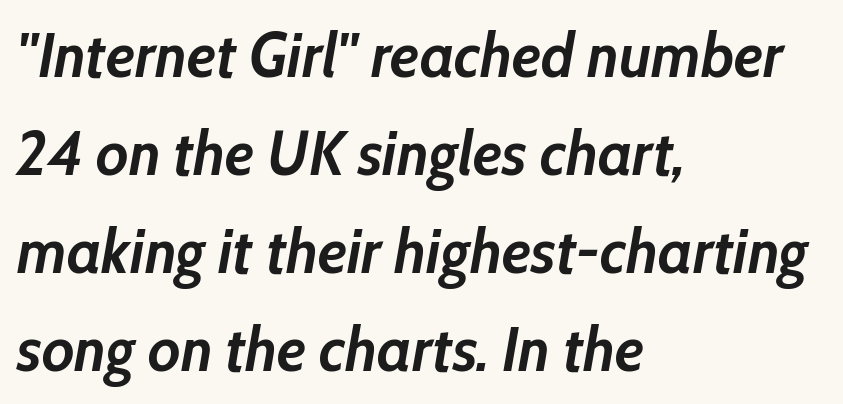
The image shows 62 px semibold type, italic (leaning right); set left-aligned, normal line spacing (1.58x), normal letter spacing, not underlined; low stroke contrast and a medium x-height.
